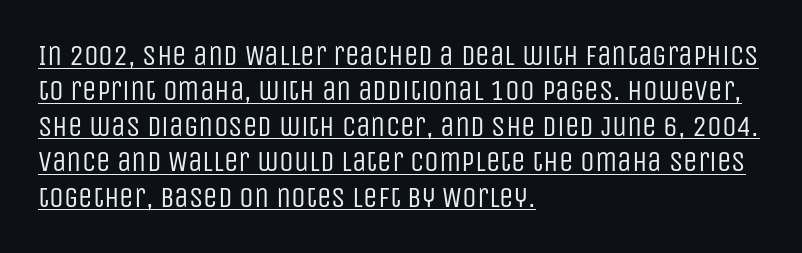
{"serif": "no", "italic": "no", "bold": "no", "weight": "regular", "width": "condensed", "stroke_contrast": "low", "x_height": "large", "monospaced": "no", "underline": "yes", "align": "left", "line_spacing_ratio": 1.22, "letter_spacing": "normal", "letter_spacing_em": 0.0, "glyph_px": 29}
